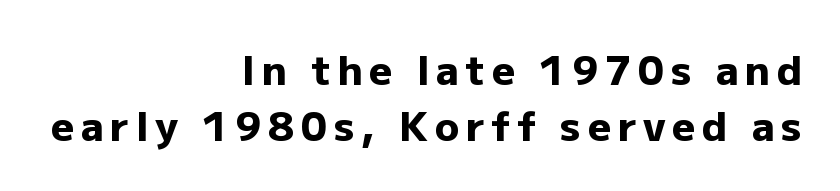
{"serif": "no", "italic": "no", "bold": "yes", "weight": "heavy", "width": "normal", "stroke_contrast": "low", "x_height": "medium", "monospaced": "no", "underline": "no", "align": "right", "line_spacing": "normal", "line_spacing_ratio": 1.39, "glyph_px": 40}
